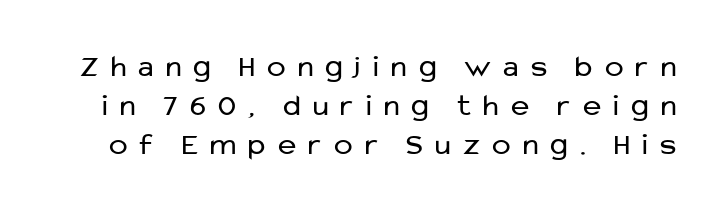
Does the type have serifs? No, each stem ends abruptly. Plain, unruled lines of type. Spacing between characters has been opened up far beyond the box default. Here the designer chose a conventional face with non-uniform glyph widths. The axis of the letterforms is exactly vertical.
